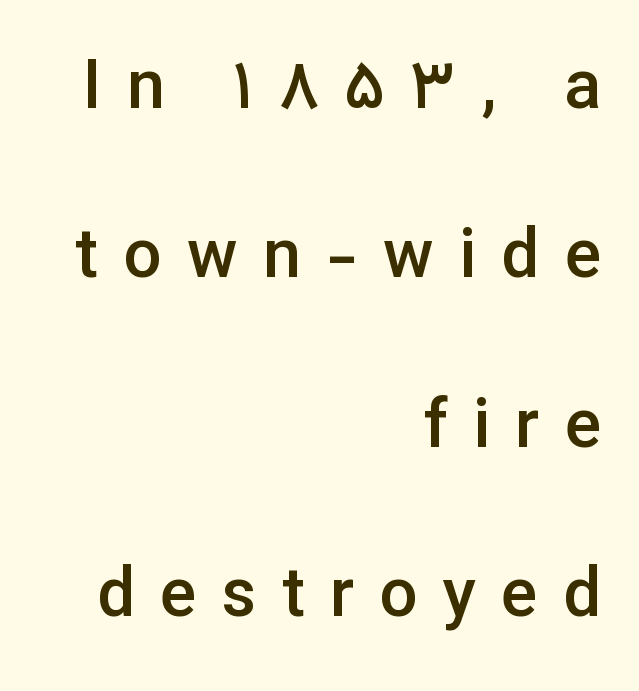
Regarding leading, the lines here are spaced well apart. How heavy is the stroke? Medium-heavy — a semibold, shy of bold. You could not count columns in this text — the font is proportionally spaced. The lettering holds an erect, upright posture throughout.
